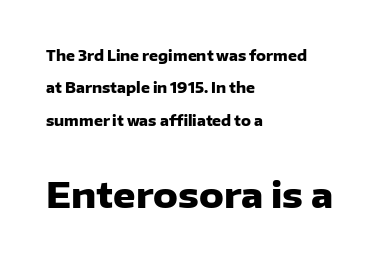
{"serif": "no", "italic": "no", "bold": "yes", "weight": "heavy", "width": "normal", "stroke_contrast": "low", "x_height": "medium", "monospaced": "no", "underline": "no", "align": "left", "line_spacing": "loose", "line_spacing_ratio": 2.31, "letter_spacing": "normal", "letter_spacing_em": 0.0, "larger_block": "second", "size_ratio": 2.5, "glyph_px": 35}
